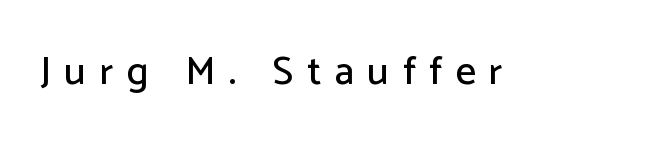
{"serif": "no", "italic": "no", "width": "normal", "stroke_contrast": "low", "x_height": "medium", "monospaced": "no", "underline": "no", "letter_spacing": "wide", "letter_spacing_em": 0.34, "glyph_px": 40}
